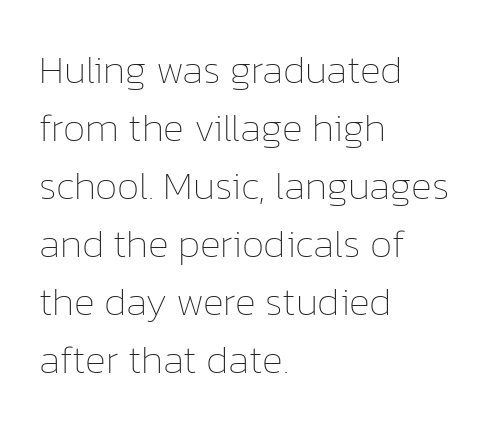
Q: Is the text bold? A: No.
Q: Is the text italic (slanted)? A: No, it is upright.
Q: Is the text underlined? A: No.
Q: How is the paragraph aligned? A: Left-aligned.
Q: Is the spacing between letters normal or unusually wide? A: Normal.
Q: Is the spacing between lines tight, normal or loose? A: Normal.
Q: Width (condensed, normal, or wide)? A: Normal.
Q: Stroke contrast? A: Low.
Q: x-height? A: Medium.
Q: Monospaced? A: No.
